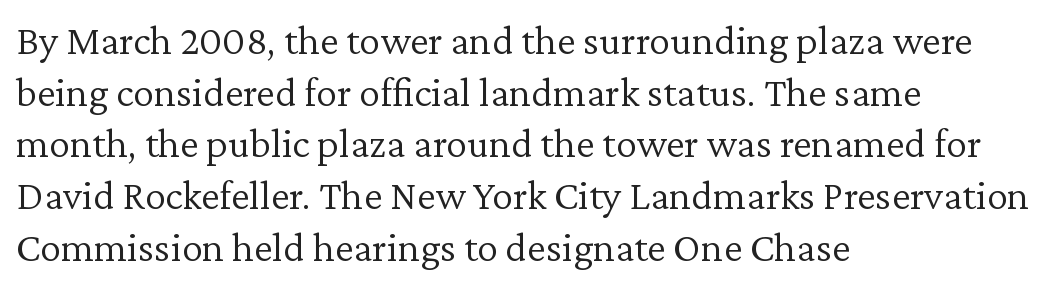
The designer went with a serif here, giving each stem small feet. No heavy texture on the line: the type isn't bold. The lines in this sample share a left origin and differ only in where they stop. The letterforms sit shoulder to shoulder at normal distance. In terms of posture, this sample is upright.
